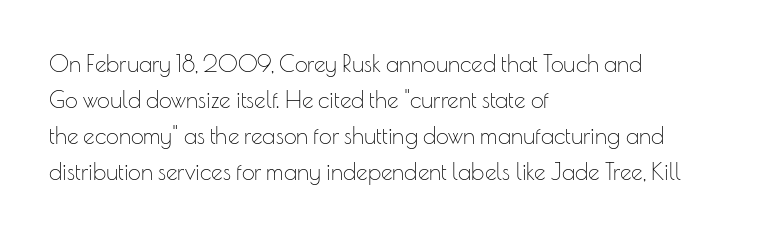
Nothing unusual about the tracking: characters are spaced as the font intends. The typesetter chose a ragged-right arrangement here. Vertical strokes here are truly vertical. In terms of leading, this rendering sits right in the middle.
